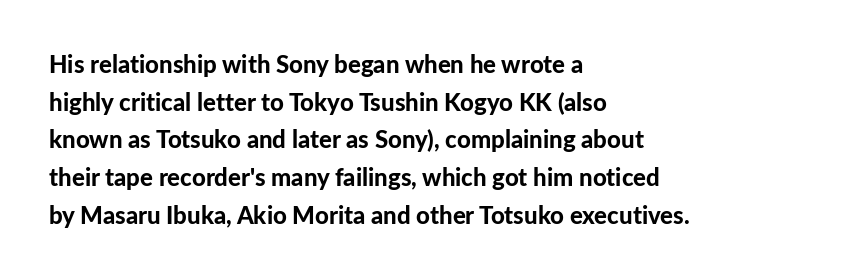
Q: Is the text bold? A: Yes.
Q: Is the text italic (slanted)? A: No, it is upright.
Q: Is the text underlined? A: No.
Q: How is the paragraph aligned? A: Left-aligned.
Q: Is the spacing between letters normal or unusually wide? A: Normal.
Q: Is the spacing between lines tight, normal or loose? A: Normal.
